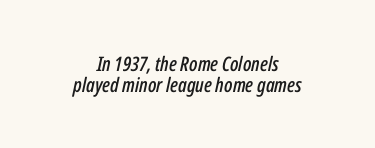
Q: Is the text italic (slanted)? A: Yes, it leans right by about 12 degrees.
Q: Is the text underlined? A: No.
Q: How is the paragraph aligned? A: Centered.
Q: Is the spacing between letters normal or unusually wide? A: Normal.
Q: Is the spacing between lines tight, normal or loose? A: Tight.
